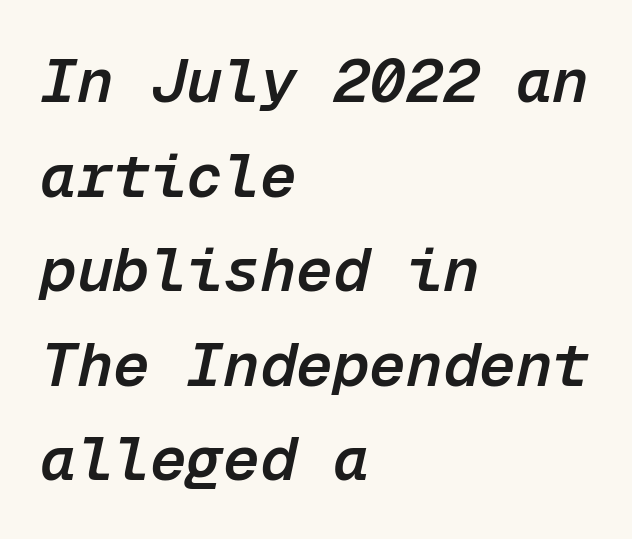
{"italic": "yes", "lean": "right", "slant_degrees": 12, "bold": "semi", "weight": "semibold", "width": "normal", "stroke_contrast": "low", "x_height": "medium", "monospaced": "yes", "underline": "no", "align": "left", "line_spacing": "normal", "line_spacing_ratio": 1.55, "letter_spacing": "normal", "letter_spacing_em": 0.0, "glyph_px": 61}
